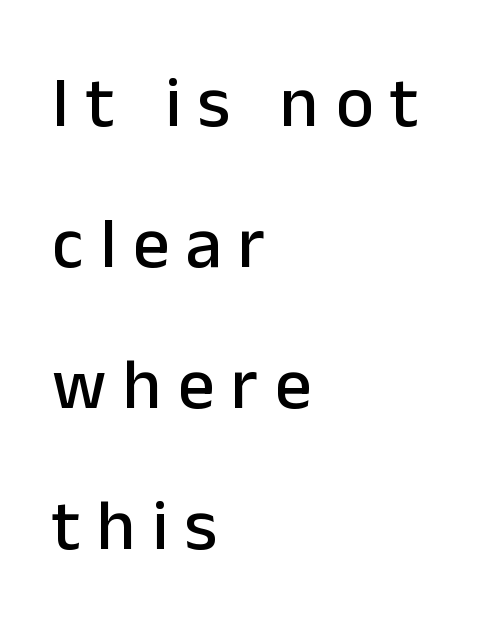
Q: Is the text italic (slanted)? A: No, it is upright.
Q: Is the typeface a serif or a sans-serif typeface? A: Sans-serif.
Q: Is the text underlined? A: No.
Q: How is the paragraph aligned? A: Left-aligned.
Q: Is the spacing between letters normal or unusually wide? A: Unusually wide.
Q: Is the spacing between lines tight, normal or loose? A: Loose.
Q: Width (condensed, normal, or wide)? A: Normal.
Q: Stroke contrast? A: Low.
Q: x-height? A: Medium.
Q: Monospaced? A: No.
